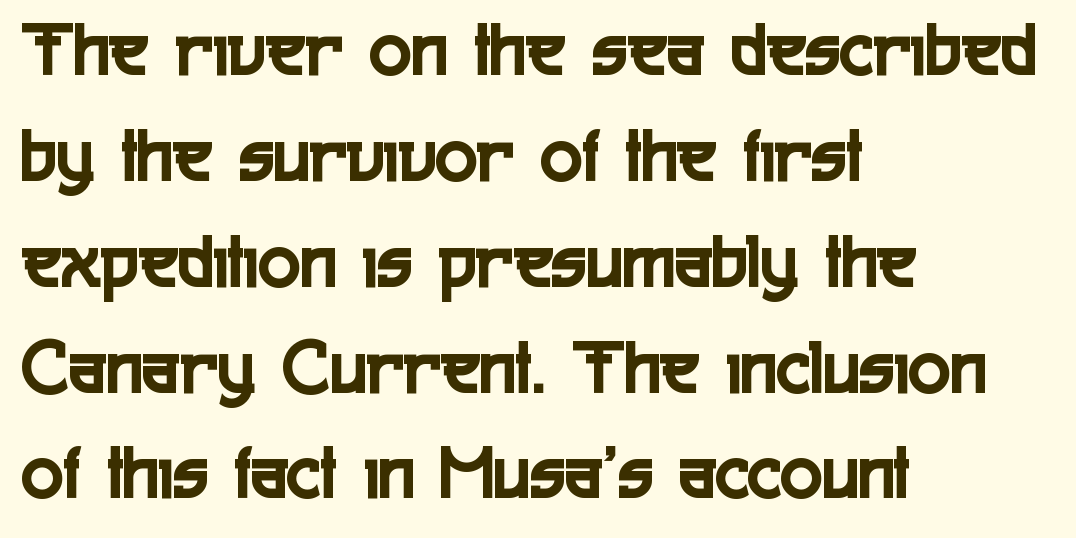
{"serif": "no", "italic": "no", "width": "condensed", "x_height": "medium", "monospaced": "no", "underline": "no", "align": "left", "line_spacing": "normal", "line_spacing_ratio": 1.34, "letter_spacing": "normal", "letter_spacing_em": 0.0, "glyph_px": 79}
